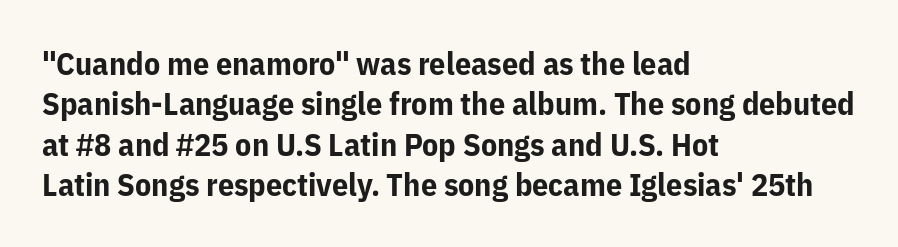
The image shows 32 px bold sans-serif type, upright; set left-aligned, normal line spacing (1.26x), normal letter spacing, not underlined; low stroke contrast and a medium x-height.
